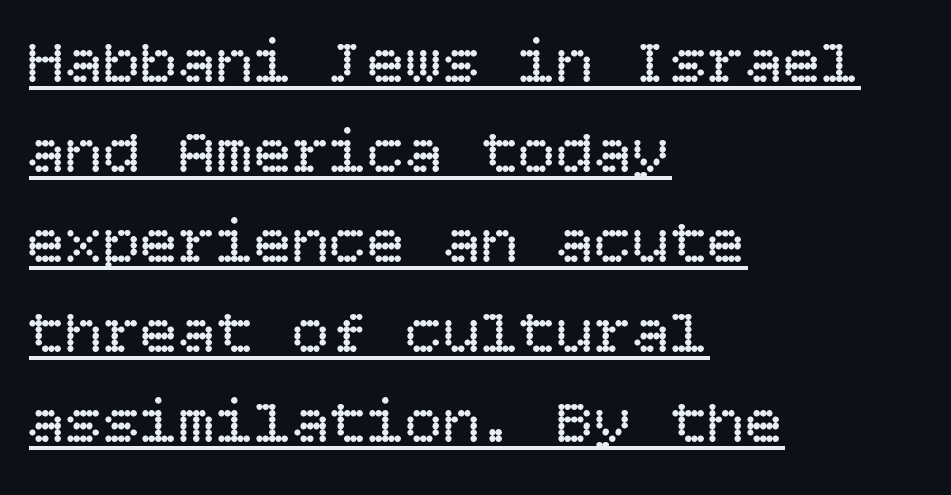
Compared with undecorated copy, this sample adds a rule below the words. Visually the block forms a straight wall on the left and a jagged coastline on the right. When letters stand straight like this, we call the style roman or upright. Look at the tracking — it's just the regular setting, nothing added.
